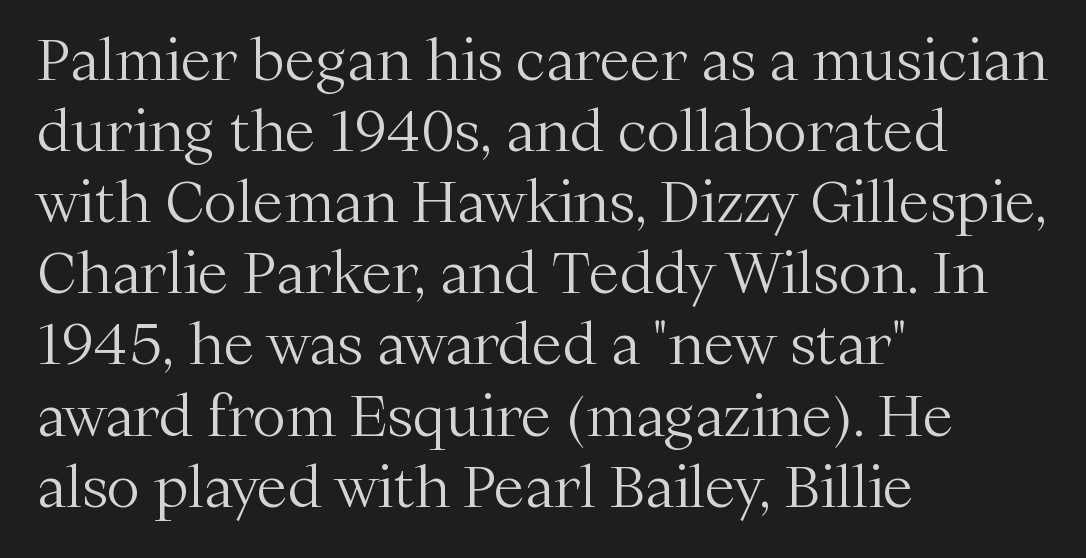
The image shows 56 px light serif type, upright; set left-aligned, normal line spacing (1.27x), normal letter spacing, not underlined; medium stroke contrast and a medium x-height.
